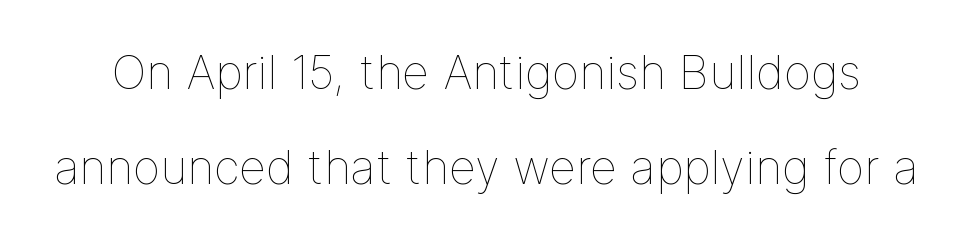
Q: Is the text bold? A: No.
Q: Is the text italic (slanted)? A: No, it is upright.
Q: Is the text underlined? A: No.
Q: Is the spacing between letters normal or unusually wide? A: Normal.
Q: Is the spacing between lines tight, normal or loose? A: Loose.
Q: Width (condensed, normal, or wide)? A: Normal.
Q: Stroke contrast? A: Low.
Q: x-height? A: Medium.
Q: Monospaced? A: No.
